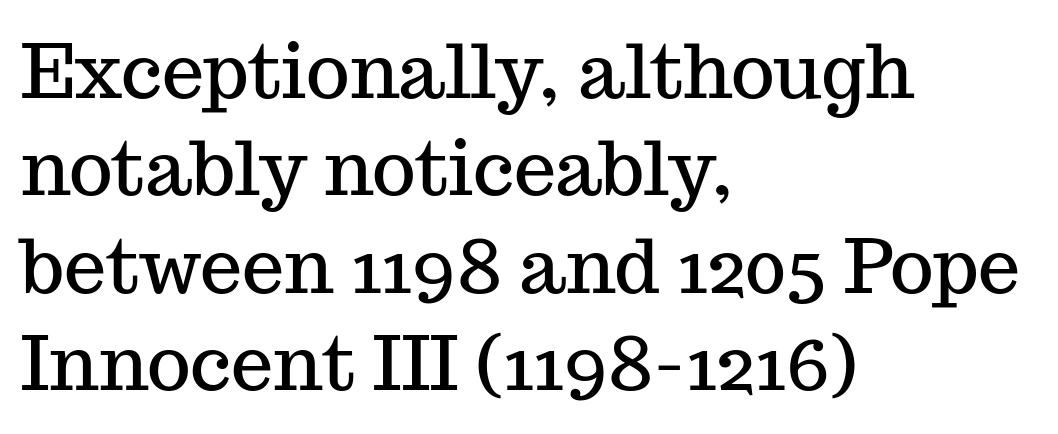
Do the letters lean? They stand straight. This rendering employs a face with finishing strokes, i.e., a serif. Clear beneath every line of the passage. Characters follow at the spacing the type designer built in. Is there much room between lines? A standard amount, neither cramped nor airy.
